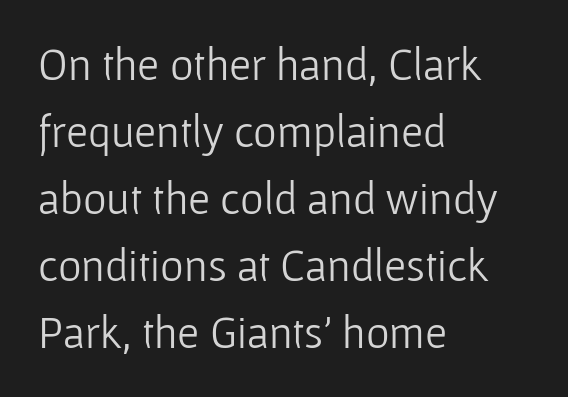
Counters stay open thanks to moderate or lighter strokes. The lines are quadded left. Each letter keeps its own natural width here, so spacing adapts to shape. No extra tracking has been applied to these lines. Has an underline been added? It has not.
